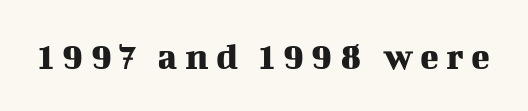
The image shows 39 px serif type, upright; set not underlined; medium stroke contrast and a medium x-height.
